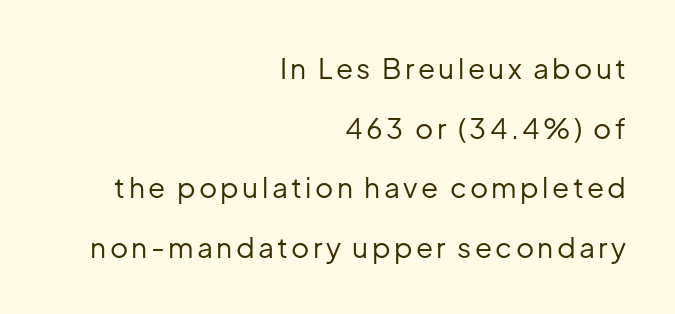
The image shows 28 px regular-weight sans-serif type, upright; set right-aligned, loose line spacing (2.13x), not underlined; low stroke contrast and a medium x-height.
